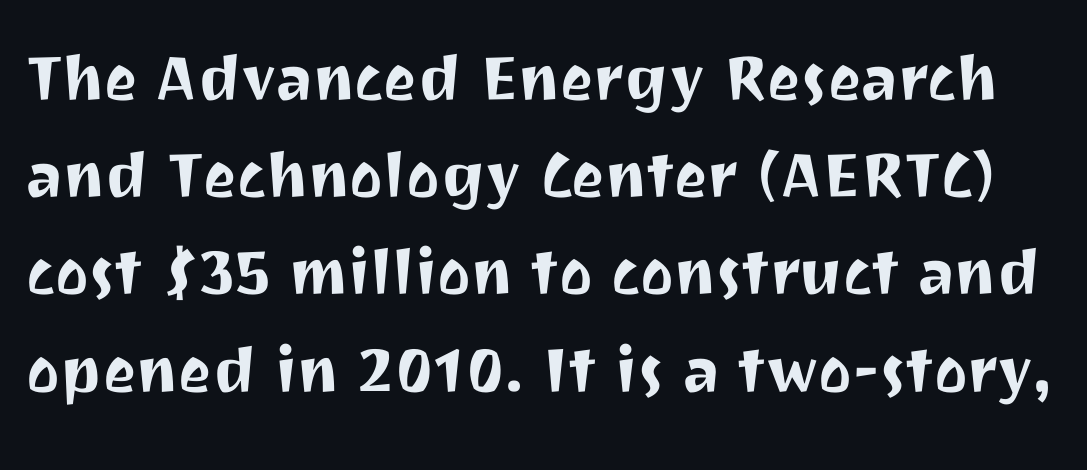
These lines were composed using upright roman letters. A typesetter would call this proportional, since set widths differ per character. The glyphs are unaccompanied by any horizontal stroke below them. What kind of face is this? One without serifs — a sans. A typesetter would call this zero additional tracking.
